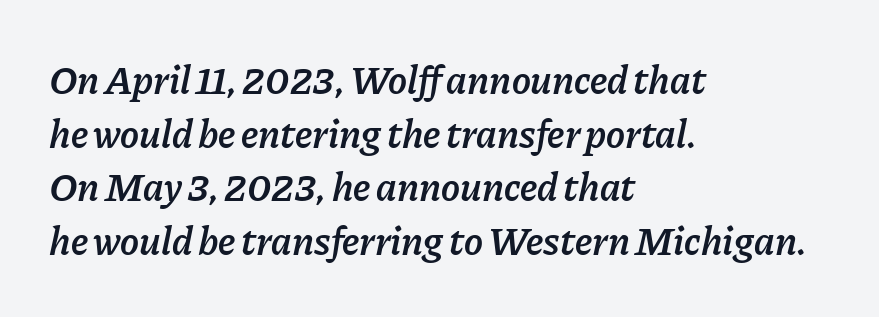
The image shows 40 px semibold type, italic (leaning right); set left-aligned, normal line spacing (1.34x), normal letter spacing, not underlined; low stroke contrast and a medium x-height.
